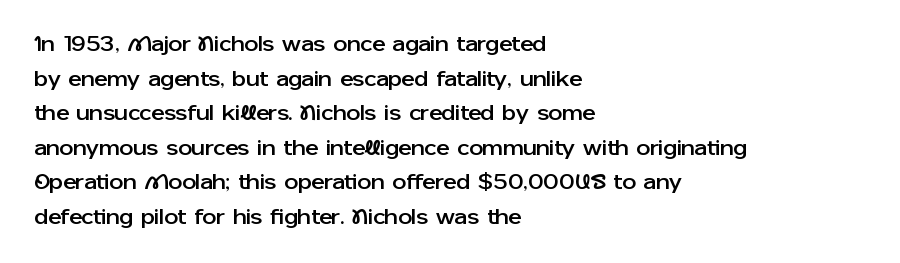
The image shows 22 px text type, upright; set left-aligned, normal line spacing (1.57x), normal letter spacing, not underlined.
